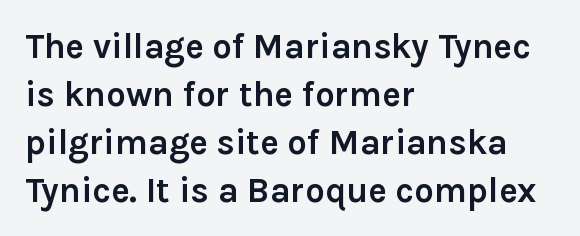
The image shows 35 px semibold sans-serif type, upright; set left-aligned, normal line spacing (1.37x), normal letter spacing, not underlined; low stroke contrast and a medium x-height.
